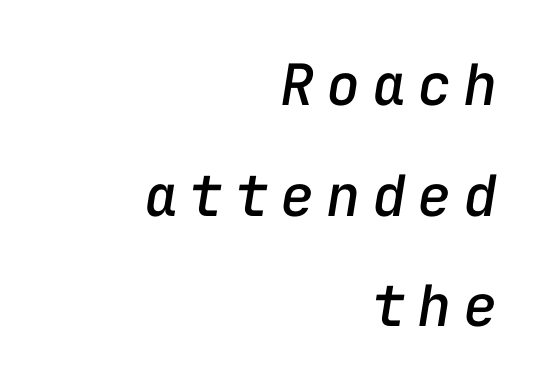
{"italic": "yes", "lean": "right", "slant_degrees": 9, "width": "normal", "stroke_contrast": "low", "x_height": "medium", "monospaced": "yes", "underline": "no", "align": "right", "line_spacing": "loose", "line_spacing_ratio": 1.94, "letter_spacing": "wide", "letter_spacing_em": 0.2, "glyph_px": 57}
